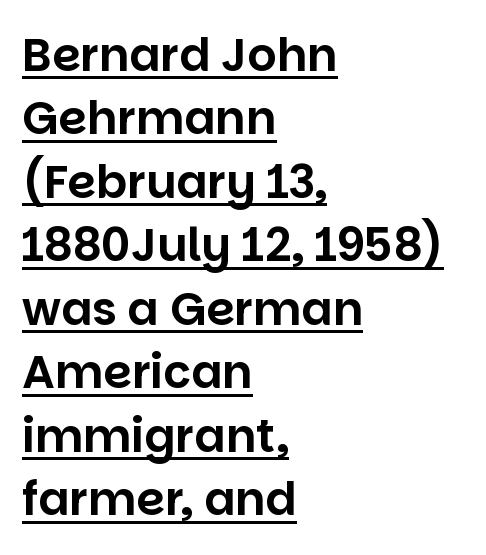
Q: Is the text italic (slanted)? A: No, it is upright.
Q: Is the typeface a serif or a sans-serif typeface? A: Sans-serif.
Q: Is the text underlined? A: Yes.
Q: How is the paragraph aligned? A: Left-aligned.
Q: Is the spacing between letters normal or unusually wide? A: Normal.
Q: Is the spacing between lines tight, normal or loose? A: Normal.
Q: Width (condensed, normal, or wide)? A: Normal.
Q: Stroke contrast? A: Low.
Q: x-height? A: Large.
Q: Monospaced? A: No.
